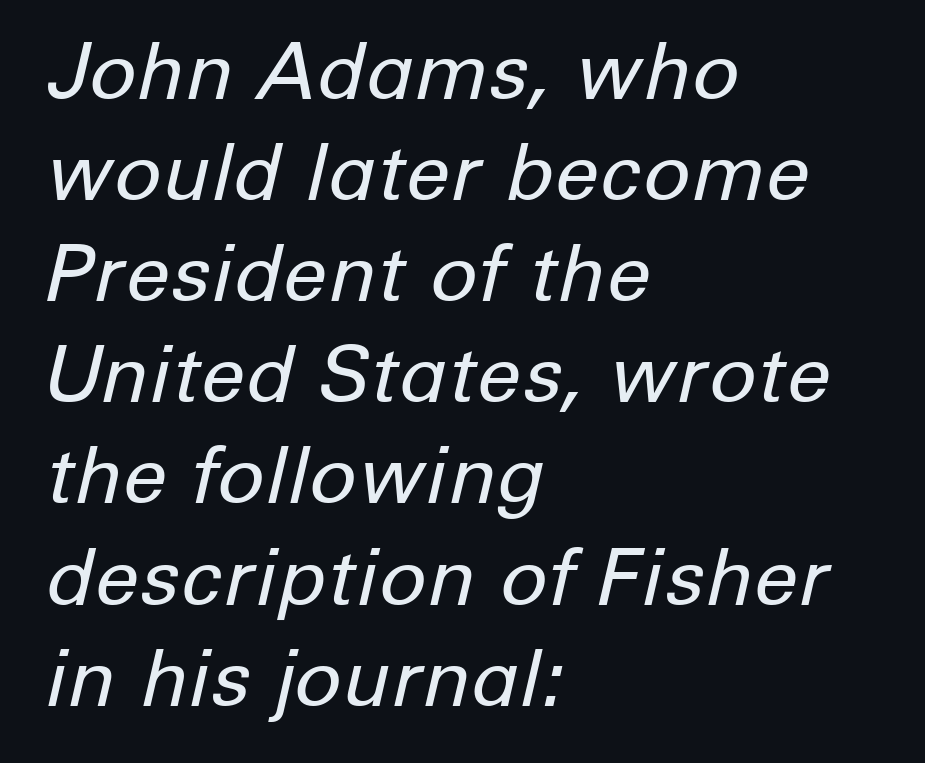
The image shows 79 px regular-weight type, italic (leaning right); set left-aligned, normal line spacing (1.28x), normal letter spacing, not underlined; low stroke contrast and a medium x-height.
